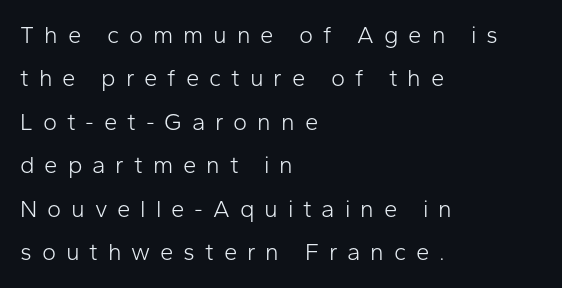
Q: Is the text bold? A: No.
Q: Is the text italic (slanted)? A: No, it is upright.
Q: Is the text underlined? A: No.
Q: How is the paragraph aligned? A: Left-aligned.
Q: Is the spacing between letters normal or unusually wide? A: Unusually wide.
